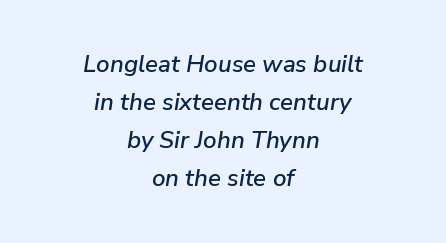
The image shows 24 px text type, italic (leaning right); set centered, normal line spacing (1.59x), normal letter spacing, not underlined.
